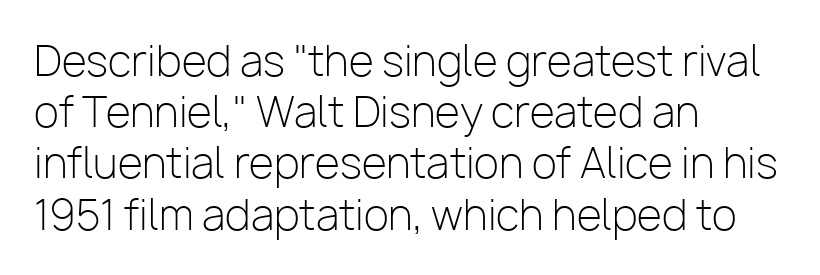
{"serif": "no", "italic": "no", "bold": "no", "weight": "light", "width": "normal", "stroke_contrast": "low", "x_height": "medium", "monospaced": "no", "underline": "no", "align": "left", "line_spacing": "normal", "line_spacing_ratio": 1.25, "letter_spacing": "normal", "letter_spacing_em": 0.0, "glyph_px": 41}
